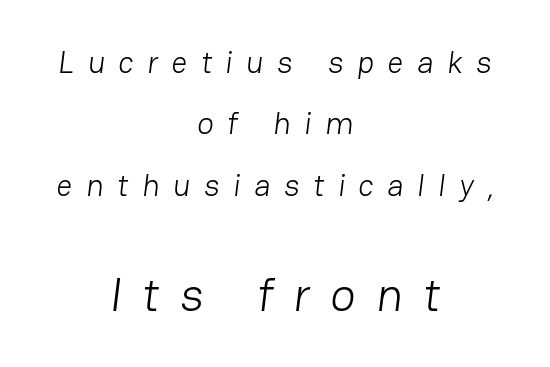
The image shows 47 px light sans-serif type; set centered, loose line spacing (1.98x), unusually wide letter spacing (+0.44 em), not underlined; the second (bottom) block is 1.52x larger; low stroke contrast and a medium x-height.
